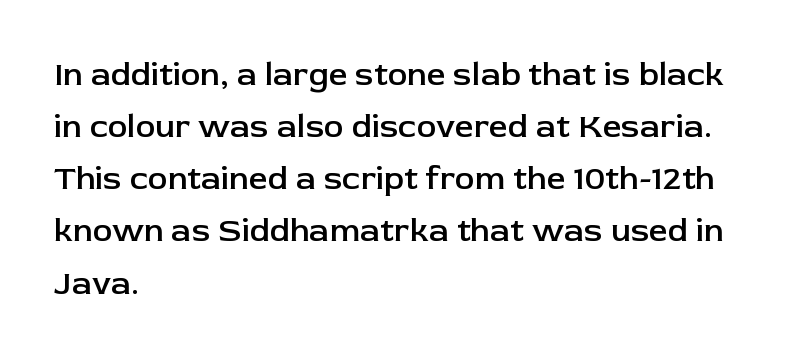
The image shows 33 px semibold sans-serif type, upright; set left-aligned, normal line spacing (1.58x), normal letter spacing, not underlined; low stroke contrast and a medium x-height.
